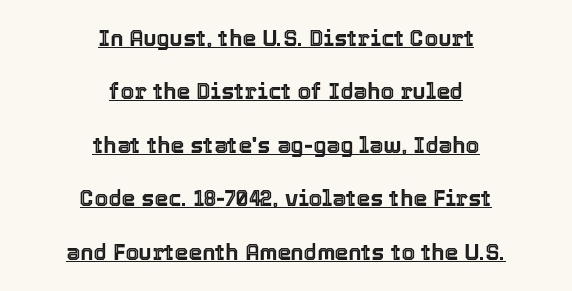
{"italic": "no", "underline": "yes", "align": "center", "line_spacing": "loose", "line_spacing_ratio": 2.43, "letter_spacing": "normal", "letter_spacing_em": 0.0, "glyph_px": 22}
